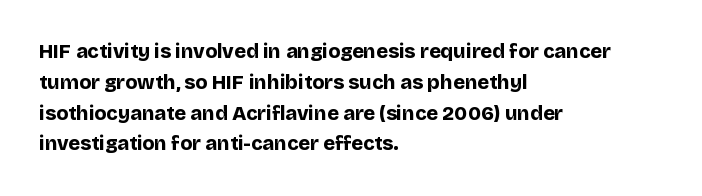
The image shows 20 px bold type, upright; set left-aligned, normal line spacing (1.54x), normal letter spacing, not underlined.
